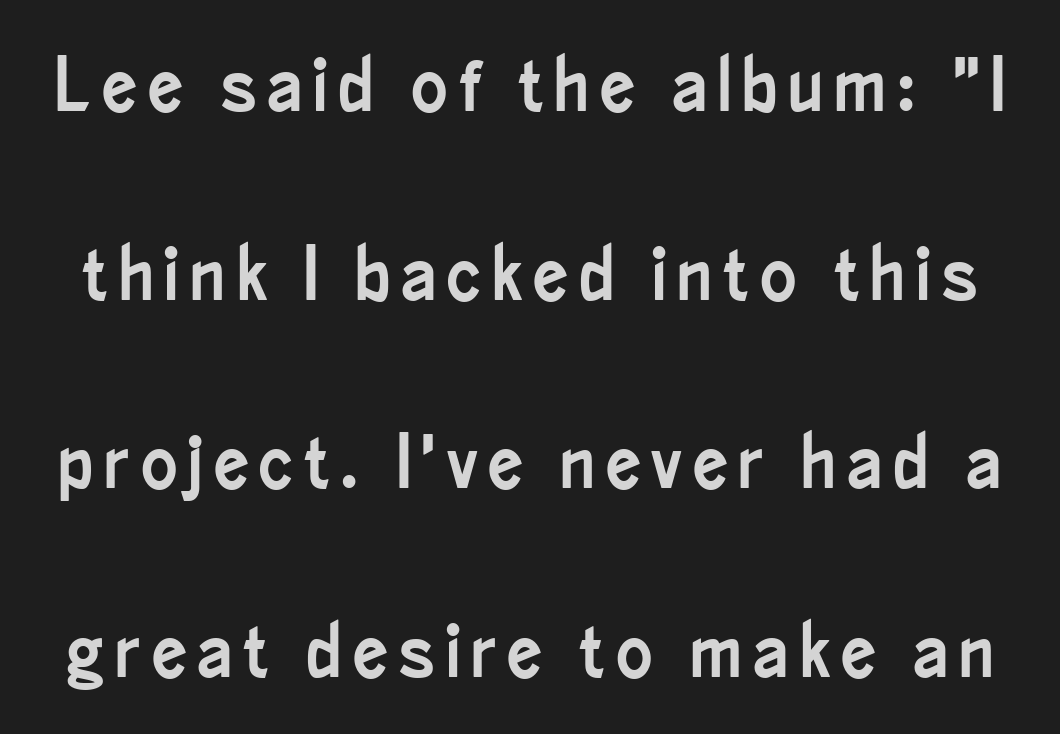
{"serif": "no", "italic": "no", "width": "condensed", "stroke_contrast": "low", "x_height": "small", "monospaced": "no", "underline": "no", "line_spacing": "loose", "line_spacing_ratio": 2.45, "glyph_px": 77}
